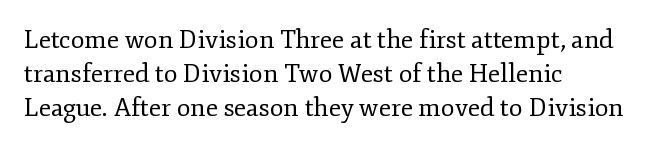
The area under the type is left untouched. A roman cut, with each character standing at attention. Observe the ordinary spacing: letters are neighbours, not strangers. Notice how the passage keeps a crisp vertical edge on the left only.
